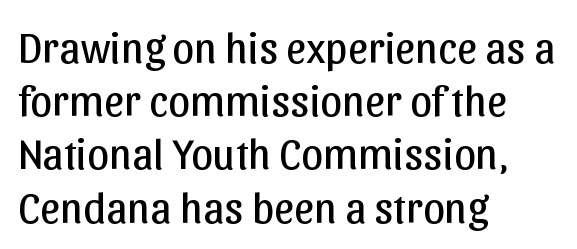
{"serif": "no", "italic": "no", "bold": "no", "weight": "regular", "width": "normal", "stroke_contrast": "low", "x_height": "medium", "monospaced": "no", "underline": "no", "align": "left", "line_spacing_ratio": 1.21, "letter_spacing": "normal", "letter_spacing_em": 0.0, "glyph_px": 44}
